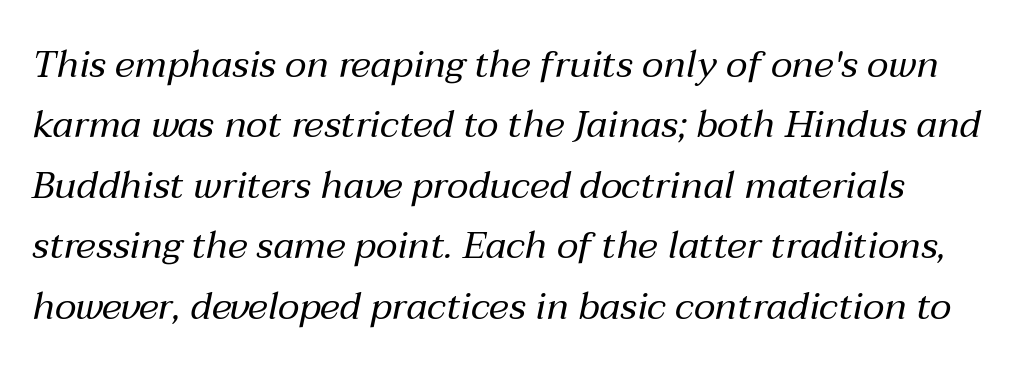
{"italic": "yes", "lean": "right", "slant_degrees": 12, "bold": "no", "weight": "regular", "width": "normal", "stroke_contrast": "medium", "x_height": "medium", "monospaced": "no", "underline": "no", "line_spacing": "normal", "line_spacing_ratio": 1.59, "letter_spacing": "normal", "letter_spacing_em": 0.0, "glyph_px": 38}
